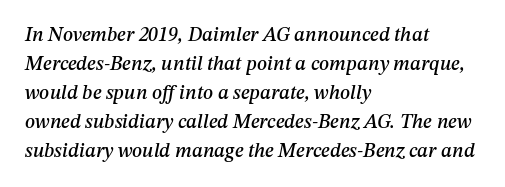
Alignment: flush left. This sample uses an oblique cut, with every glyph tilted off the vertical. What stands out about the letter spacing? Nothing — it is the standard amount. Is there much room between lines? A standard amount, neither cramped nor airy. The words here are not underlined.
